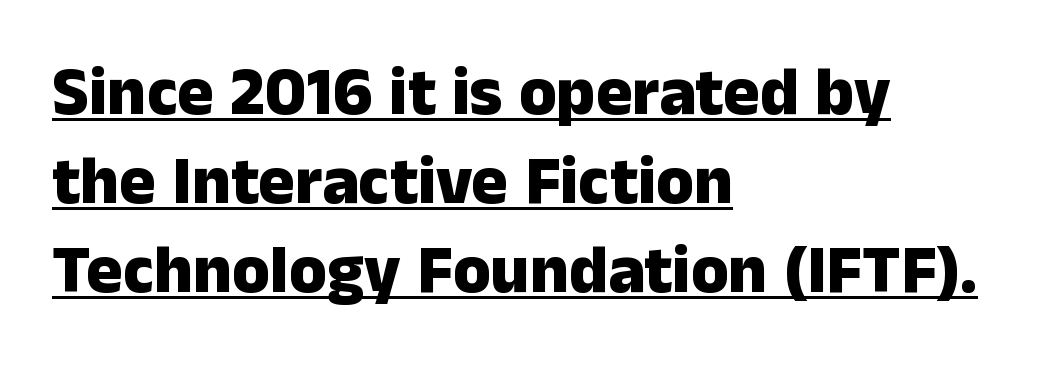
A typesetter would mark this as roman, not italic. You can tell from the bare stems that sans-serif type was used. The rendering uses the underline text-decoration. This rendering uses left alignment, leaving the right contour irregular. Compared with an ordinary text face, these strokes are far heavier — a full bold.
